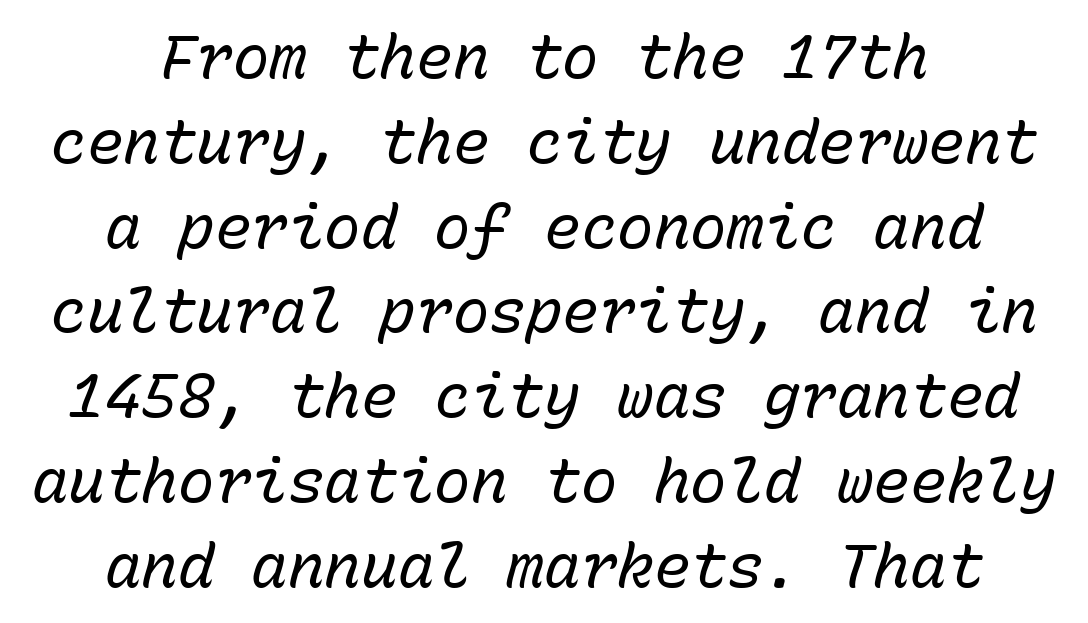
The image shows 61 px regular-weight type, italic (leaning right), monospaced; set centered, normal line spacing (1.39x), normal letter spacing, not underlined; low stroke contrast and a medium x-height.
